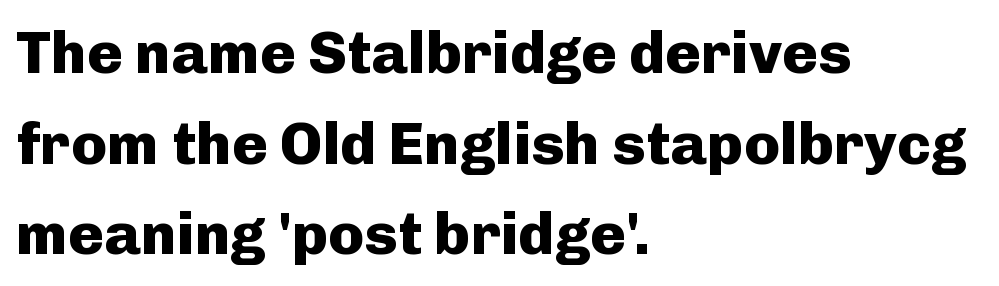
{"serif": "no", "italic": "no", "bold": "yes", "weight": "heavy", "width": "normal", "stroke_contrast": "low", "x_height": "medium", "monospaced": "no", "underline": "no", "align": "left", "line_spacing": "normal", "line_spacing_ratio": 1.51, "letter_spacing": "normal", "letter_spacing_em": 0.0, "glyph_px": 60}
